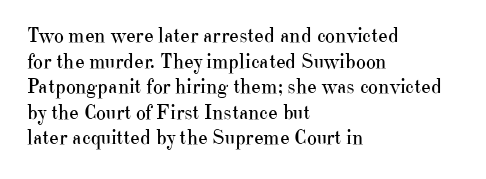
Does extra space separate the letters? No, they use regular spacing. The passage is arranged the way most books set body copy — flush left. The area under the type is left untouched. The face looks like a standard text weight, possibly lighter. Notice how the stems are strictly vertical — no italics here.
